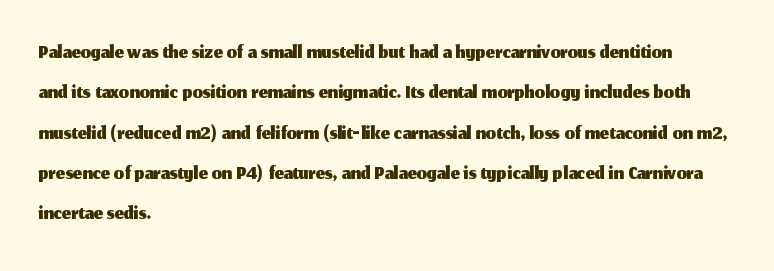
The image shows 32 px sans-serif type, upright; set left-aligned, normal line spacing (1.26x), normal letter spacing, not underlined; medium stroke contrast and a medium x-height.
